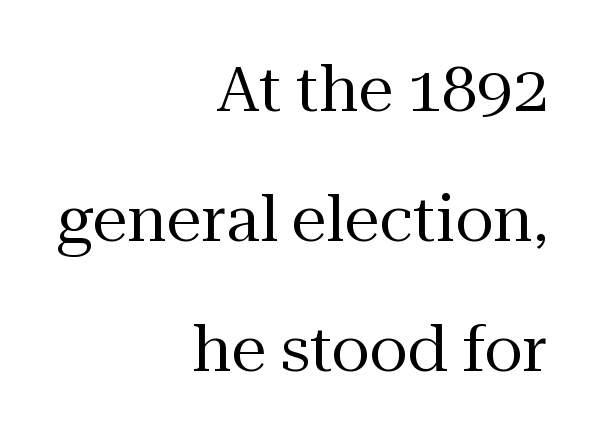
Q: Is the text bold? A: No.
Q: Is the text italic (slanted)? A: No, it is upright.
Q: Is the typeface a serif or a sans-serif typeface? A: Serif.
Q: Is the text underlined? A: No.
Q: How is the paragraph aligned? A: Right-aligned.
Q: Is the spacing between letters normal or unusually wide? A: Normal.
Q: Is the spacing between lines tight, normal or loose? A: Loose.
Q: Width (condensed, normal, or wide)? A: Normal.
Q: Stroke contrast? A: Medium.
Q: x-height? A: Medium.
Q: Monospaced? A: No.
